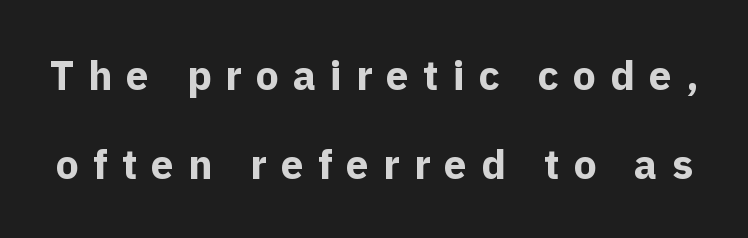
{"serif": "no", "italic": "no", "bold": "yes", "weight": "bold", "width": "normal", "x_height": "medium", "monospaced": "no", "underline": "no", "line_spacing": "loose", "line_spacing_ratio": 2.17, "letter_spacing": "wide", "letter_spacing_em": 0.34, "glyph_px": 41}
